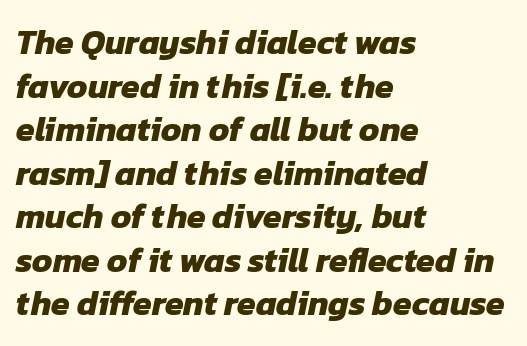
{"serif": "no", "bold": "yes", "weight": "heavy", "width": "normal", "stroke_contrast": "low", "x_height": "medium", "monospaced": "no", "underline": "no", "align": "left", "line_spacing": "normal", "line_spacing_ratio": 1.28, "letter_spacing": "normal", "letter_spacing_em": 0.0, "glyph_px": 34}
